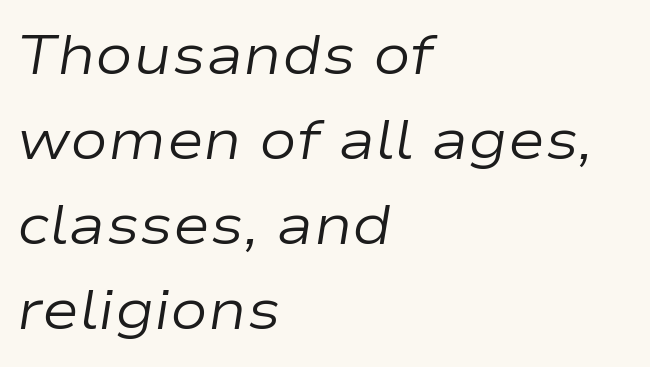
Note the varied advance widths — an 'i' is clearly narrower than an 'm'. The horizontal fit of the characters is conventional and even. This is not heavy type; no bold has been used. This rendering uses left alignment, leaving the right contour irregular. Posture: slanted.
